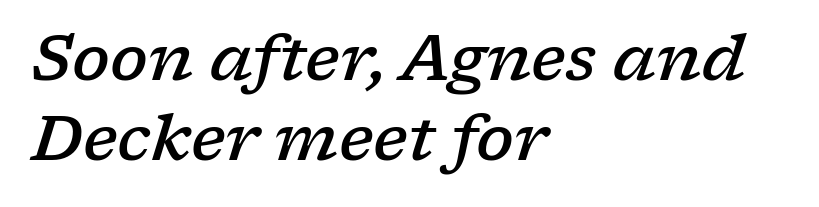
The image shows 63 px semibold, wide serif type, italic (leaning right); set left-aligned, normal line spacing (1.27x), normal letter spacing, not underlined; low stroke contrast and a medium x-height.
